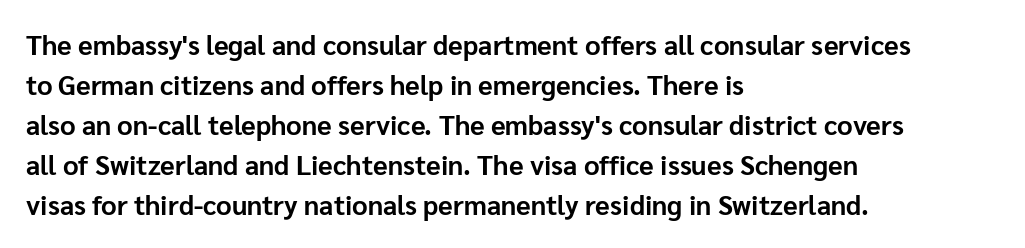
{"italic": "no", "bold": "yes", "underline": "no", "align": "left", "line_spacing": "normal", "line_spacing_ratio": 1.48, "letter_spacing": "normal", "letter_spacing_em": 0.0, "glyph_px": 27}
